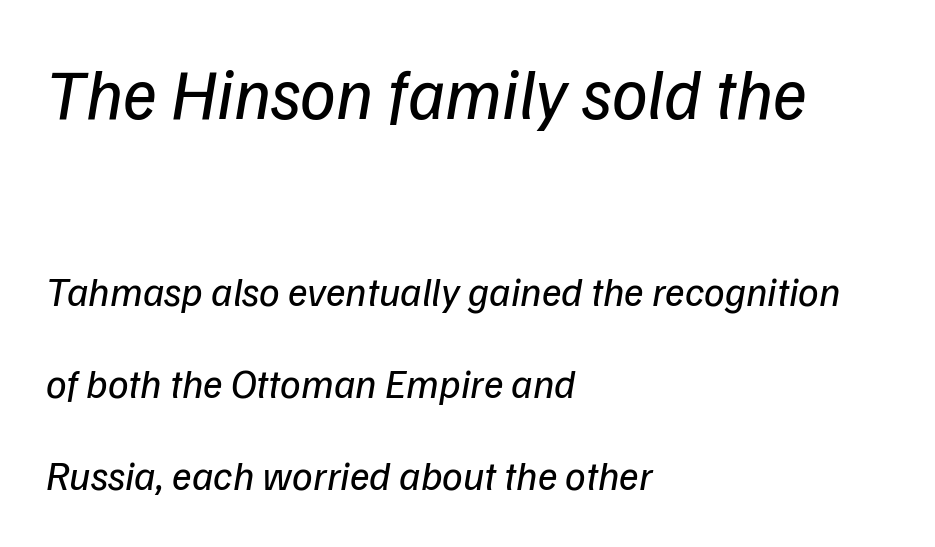
{"italic": "yes", "lean": "right", "slant_degrees": 9, "bold": "no", "weight": "regular", "width": "normal", "stroke_contrast": "low", "x_height": "medium", "monospaced": "no", "underline": "no", "align": "left", "line_spacing": "loose", "line_spacing_ratio": 2.25, "letter_spacing": "normal", "letter_spacing_em": 0.0, "larger_block": "first", "size_ratio": 1.73, "glyph_px": 71}
